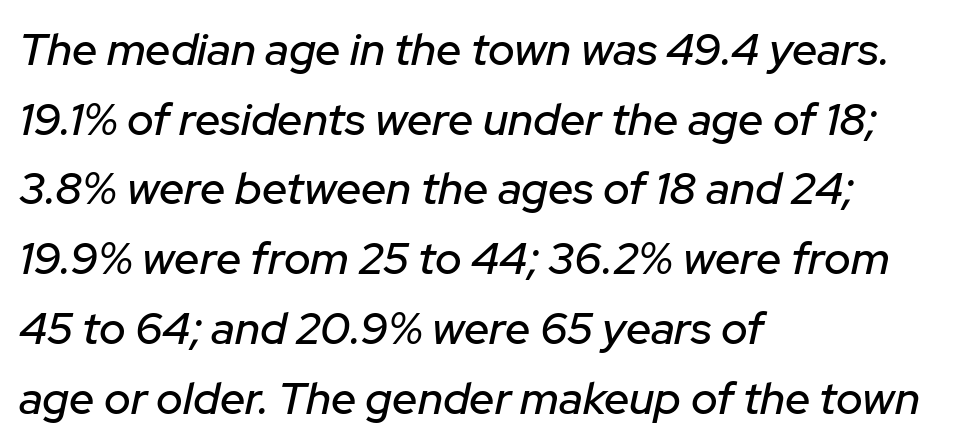
The image shows 45 px text type, italic (leaning right); set left-aligned, normal line spacing (1.55x), normal letter spacing, not underlined; low stroke contrast and a medium x-height.
